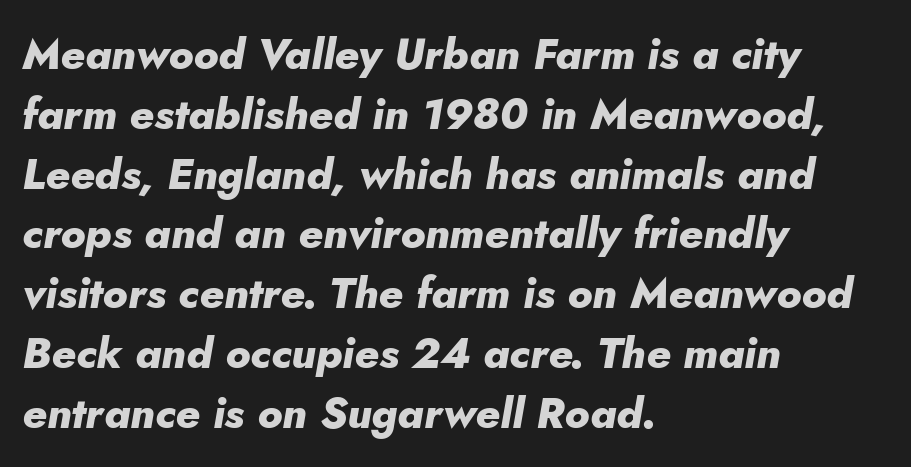
Q: Is the text bold? A: Yes.
Q: Is the text italic (slanted)? A: Yes, it leans right by about 5 degrees.
Q: Is the text underlined? A: No.
Q: How is the paragraph aligned? A: Left-aligned.
Q: Is the spacing between letters normal or unusually wide? A: Normal.
Q: Is the spacing between lines tight, normal or loose? A: Normal.
Q: Width (condensed, normal, or wide)? A: Normal.
Q: Stroke contrast? A: Low.
Q: x-height? A: Small.
Q: Monospaced? A: No.
